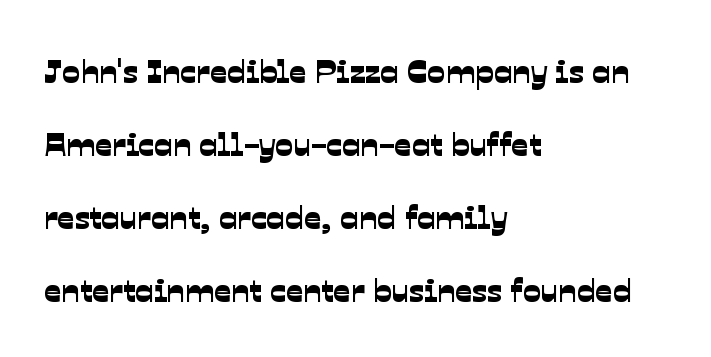
Casual observation: everything's shoved over to the left. Each letter keeps its own natural width here, so spacing adapts to shape. Interline gaps are noticeably wide in this sample. The text was rendered using a sans face with plain stroke endings.
